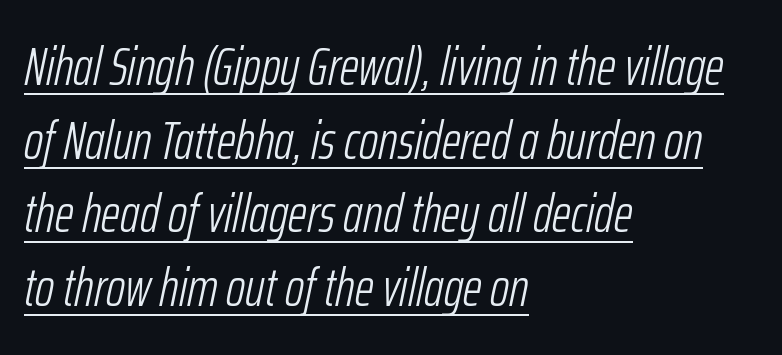
{"italic": "yes", "lean": "right", "slant_degrees": 12, "bold": "no", "weight": "light", "width": "condensed", "stroke_contrast": "low", "x_height": "medium", "monospaced": "no", "underline": "yes", "align": "left", "line_spacing": "normal", "line_spacing_ratio": 1.39, "letter_spacing": "normal", "letter_spacing_em": 0.0, "glyph_px": 53}
